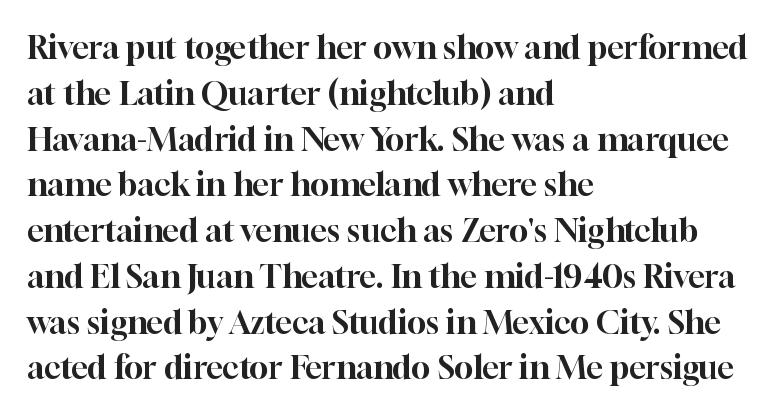
{"serif": "yes", "italic": "no", "width": "normal", "stroke_contrast": "high", "x_height": "medium", "monospaced": "no", "underline": "no", "align": "left", "line_spacing": "normal", "line_spacing_ratio": 1.43, "letter_spacing": "normal", "letter_spacing_em": 0.0, "glyph_px": 32}
